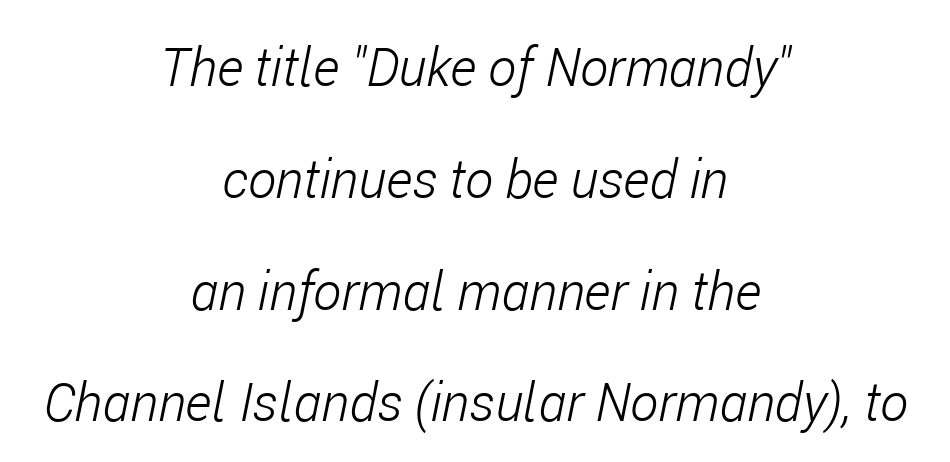
The characters are drawn with everyday or finer stroke widths. Honestly, the letter spacing is just normal — you wouldn't notice it. This sample has the flowing, uneven cadence of proportional lettering. Plain, unruled lines of type. If you drew a line through each stem, it would be angled.
